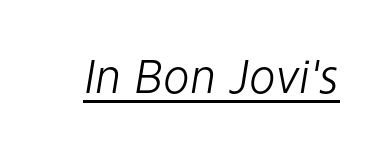
The image shows 45 px light type, italic (leaning right); set normal letter spacing, underlined; low stroke contrast and a medium x-height.
